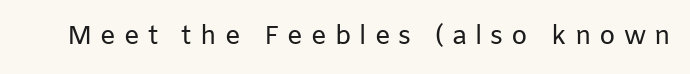
{"italic": "no", "bold": "no", "underline": "no", "letter_spacing": "wide", "letter_spacing_em": 0.31, "glyph_px": 26}
